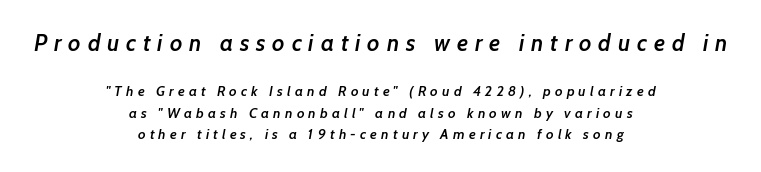
{"italic": "yes", "lean": "right", "slant_degrees": 7, "bold": "semi", "underline": "no", "align": "center", "line_spacing": "normal", "line_spacing_ratio": 1.55, "letter_spacing": "wide", "letter_spacing_em": 0.3, "larger_block": "first", "size_ratio": 1.64, "glyph_px": 23}
